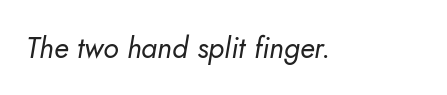
Q: Is the text bold? A: No.
Q: Is the typeface a serif or a sans-serif typeface? A: Sans-serif.
Q: Is the text underlined? A: No.
Q: Is the spacing between letters normal or unusually wide? A: Normal.
Q: Width (condensed, normal, or wide)? A: Normal.
Q: Stroke contrast? A: Low.
Q: x-height? A: Small.
Q: Monospaced? A: No.
